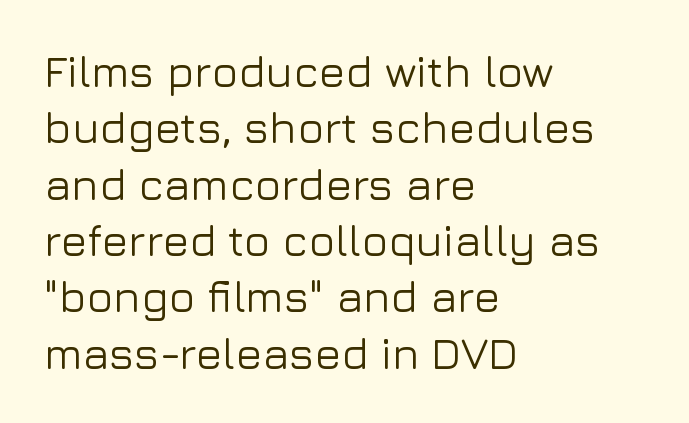
{"serif": "no", "italic": "no", "width": "normal", "stroke_contrast": "low", "x_height": "medium", "monospaced": "no", "underline": "no", "align": "left", "line_spacing": "normal", "line_spacing_ratio": 1.28, "letter_spacing": "normal", "letter_spacing_em": 0.0, "glyph_px": 44}
